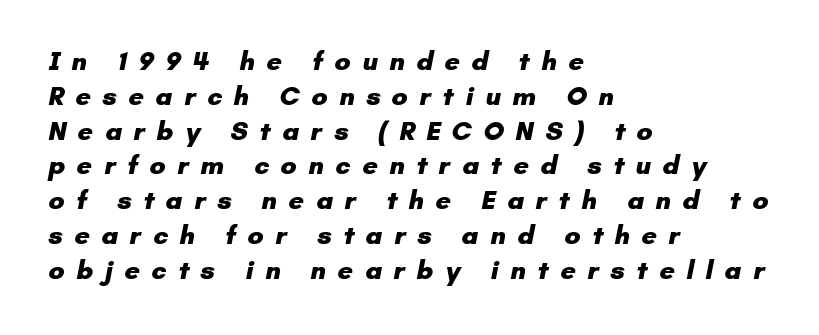
Bold? Absolutely — the strokes are thick and heavy. Plain, unruled lines of type. A student would call this left alignment; a typographer would say flush left, rag right. Compared with typical paragraphs, the rows here are spaced about the same. Observe the wide spacing: letters keep a clear distance from each other.
